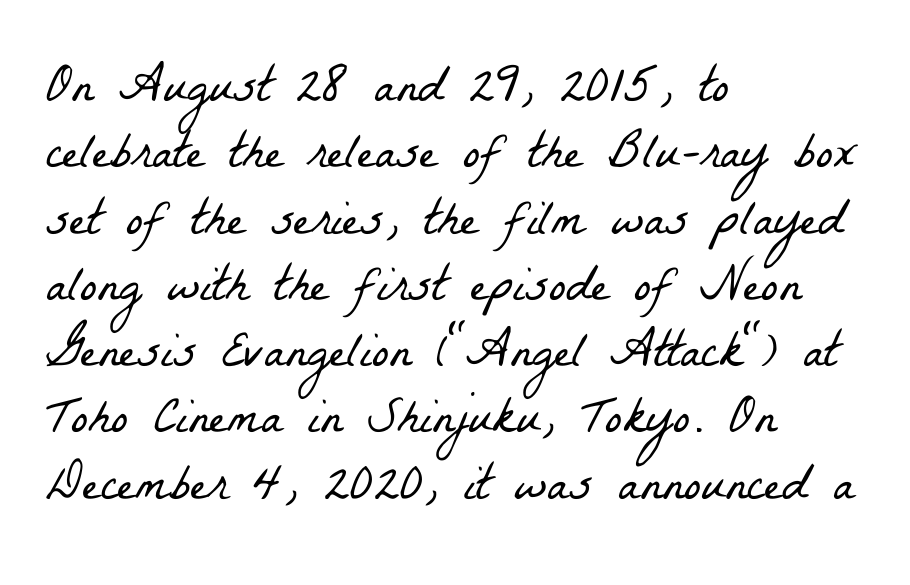
{"serif": "yes", "bold": "no", "weight": "light", "width": "condensed", "stroke_contrast": "low", "x_height": "medium", "monospaced": "no", "underline": "no", "align": "left", "line_spacing": "normal", "line_spacing_ratio": 1.3, "letter_spacing": "normal", "letter_spacing_em": 0.0, "glyph_px": 51}
